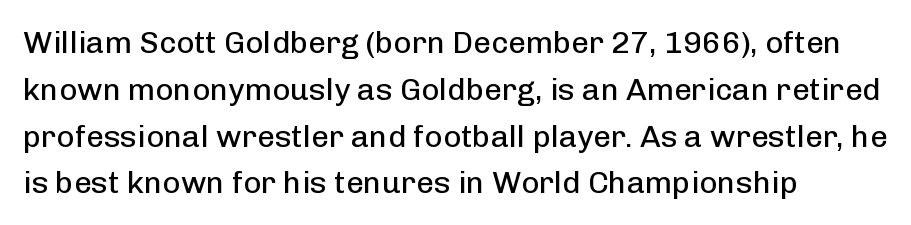
Q: Is the text bold? A: No.
Q: Is the text italic (slanted)? A: No, it is upright.
Q: Is the typeface a serif or a sans-serif typeface? A: Sans-serif.
Q: Is the text underlined? A: No.
Q: How is the paragraph aligned? A: Left-aligned.
Q: Is the spacing between letters normal or unusually wide? A: Normal.
Q: Is the spacing between lines tight, normal or loose? A: Normal.
Q: Width (condensed, normal, or wide)? A: Normal.
Q: Stroke contrast? A: Low.
Q: x-height? A: Medium.
Q: Monospaced? A: No.
